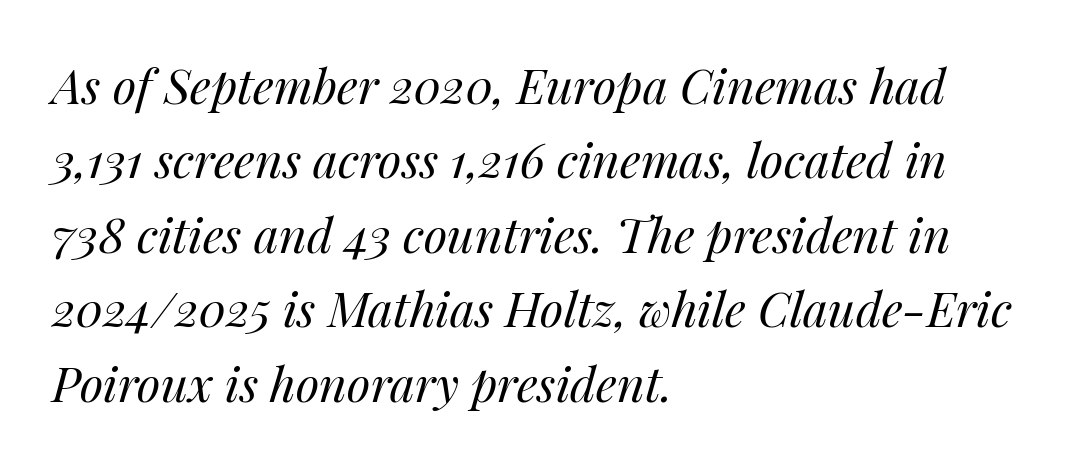
The image shows 48 px regular-weight type, italic (leaning right); set left-aligned, normal line spacing (1.55x), normal letter spacing, not underlined; medium stroke contrast and a medium x-height.
